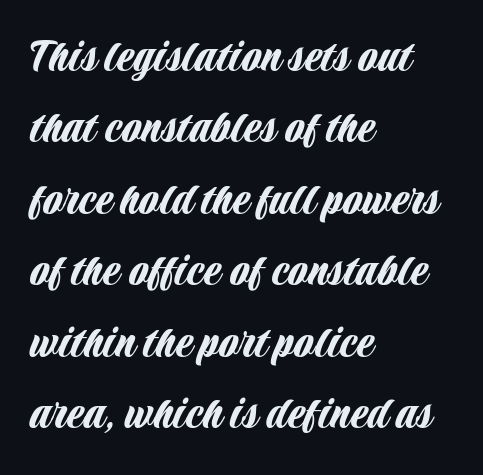
{"serif": "no", "width": "condensed", "stroke_contrast": "low", "x_height": "large", "monospaced": "no", "underline": "no", "align": "left", "line_spacing": "normal", "line_spacing_ratio": 1.43, "letter_spacing": "normal", "letter_spacing_em": 0.0, "glyph_px": 50}
